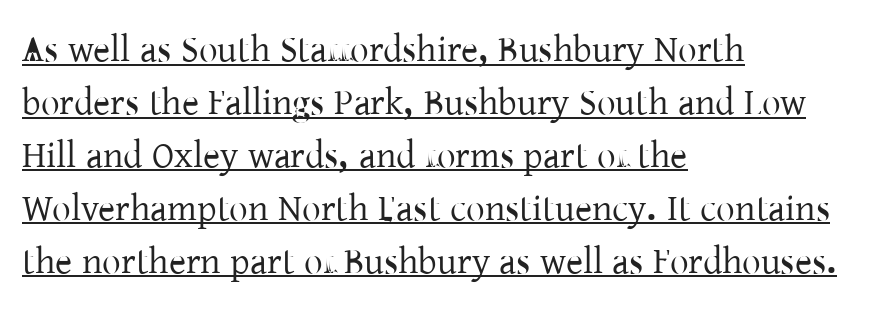
{"serif": "yes", "italic": "no", "width": "normal", "stroke_contrast": "low", "x_height": "medium", "monospaced": "no", "underline": "yes", "align": "left", "line_spacing": "normal", "line_spacing_ratio": 1.43, "letter_spacing": "normal", "letter_spacing_em": 0.0, "glyph_px": 37}
